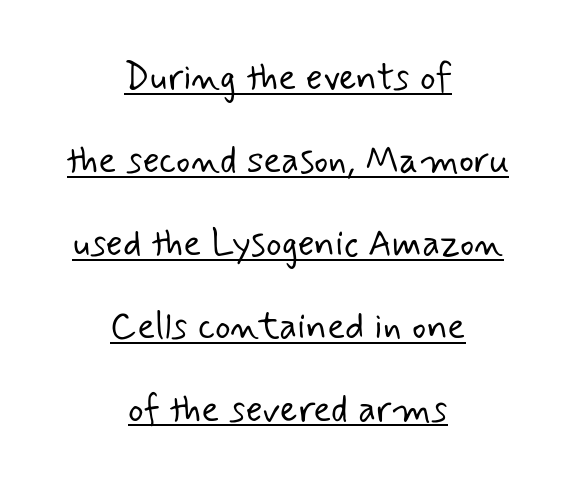
The image shows 37 px light sans-serif type; set centered, loose line spacing (2.24x), normal letter spacing, underlined; low stroke contrast and a small x-height.
